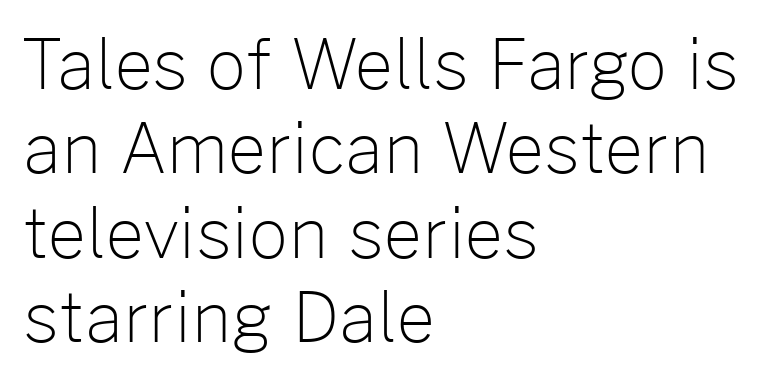
Q: Is the text bold? A: No.
Q: Is the text italic (slanted)? A: No, it is upright.
Q: Is the typeface a serif or a sans-serif typeface? A: Sans-serif.
Q: Is the text underlined? A: No.
Q: How is the paragraph aligned? A: Left-aligned.
Q: Is the spacing between letters normal or unusually wide? A: Normal.
Q: Width (condensed, normal, or wide)? A: Normal.
Q: Stroke contrast? A: Low.
Q: x-height? A: Medium.
Q: Monospaced? A: No.
